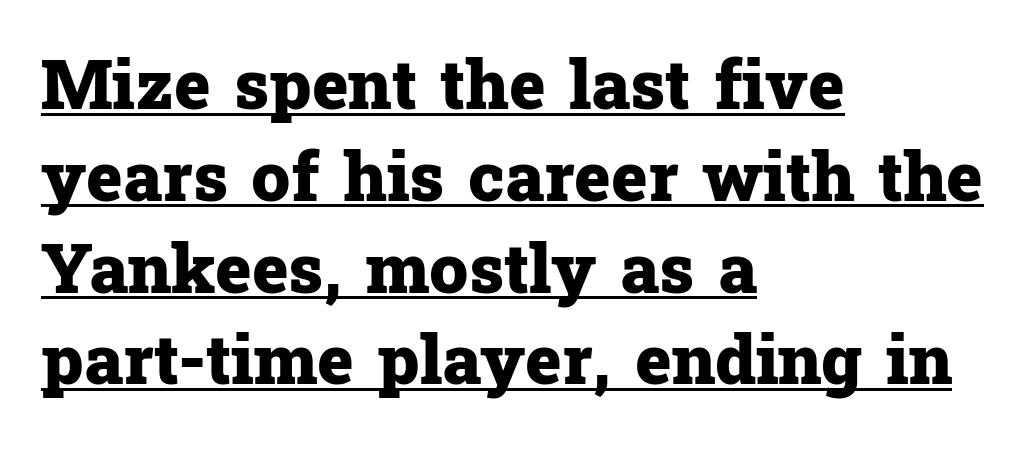
{"serif": "yes", "italic": "no", "bold": "yes", "weight": "heavy", "width": "normal", "stroke_contrast": "low", "x_height": "medium", "monospaced": "no", "underline": "yes", "align": "left", "line_spacing": "normal", "line_spacing_ratio": 1.33, "letter_spacing": "normal", "letter_spacing_em": 0.0, "glyph_px": 69}
